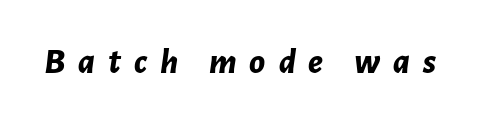
These lines are rendered in a variable-pitch font. The tracking jumps out immediately: characters are airy and widely separated. Words float on clear page, feet unadorned. The glyphs look as if they've been sheared to an angle. What weight is shown? A full bold with thick strokes.
